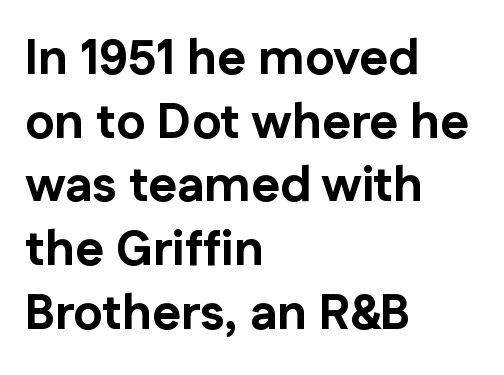
The image shows 49 px bold sans-serif type, upright; set left-aligned, normal line spacing (1.3x), normal letter spacing, not underlined; low stroke contrast and a medium x-height.
